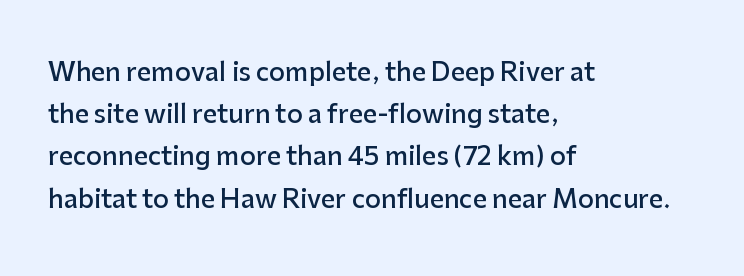
There is no visible air inserted between adjacent glyphs. Short and long lines alike share a common starting point at left. Nope, not italic — everything's standing straight. Any mark beneath the type? The region is blank.
